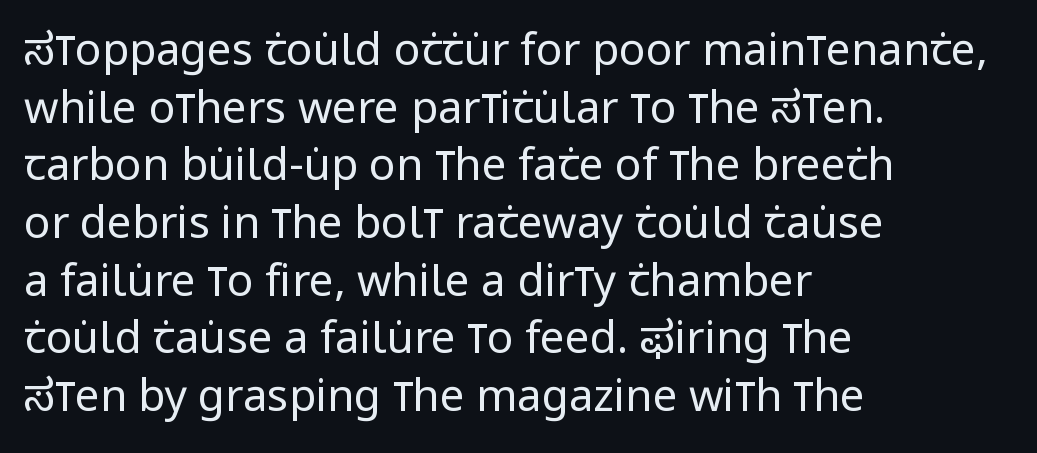
The image shows 44 px regular-weight, condensed sans-serif type, upright; set left-aligned, normal line spacing (1.31x), normal letter spacing, not underlined; low stroke contrast and a large x-height.
